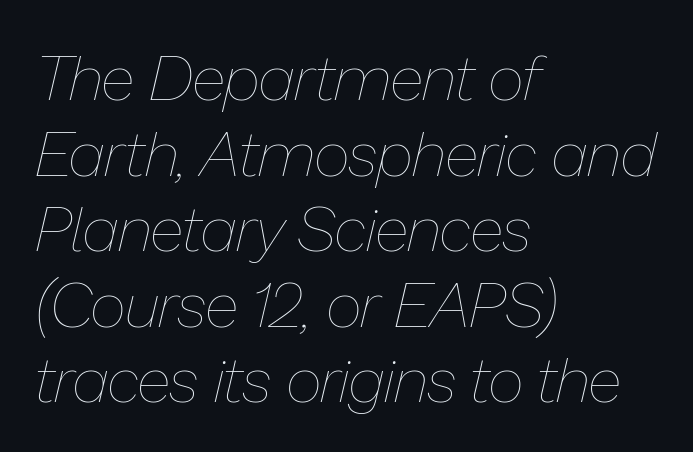
The image shows 63 px thin type, italic (leaning right); set left-aligned, line spacing 1.2x, normal letter spacing, not underlined; low stroke contrast and a medium x-height.
